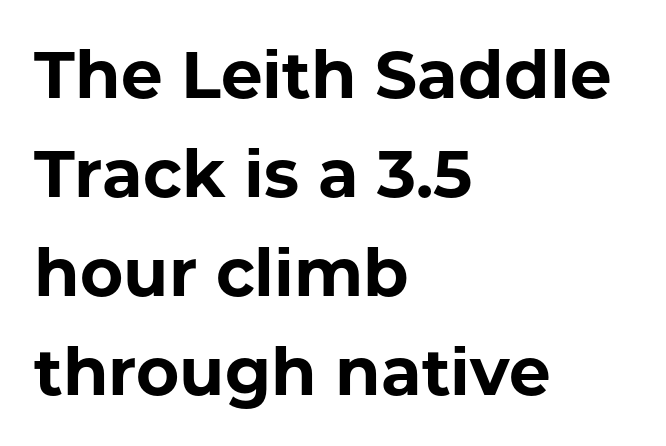
Q: Is the text bold? A: Yes.
Q: Is the text italic (slanted)? A: No, it is upright.
Q: Is the typeface a serif or a sans-serif typeface? A: Sans-serif.
Q: Is the text underlined? A: No.
Q: How is the paragraph aligned? A: Left-aligned.
Q: Is the spacing between letters normal or unusually wide? A: Normal.
Q: Is the spacing between lines tight, normal or loose? A: Normal.
Q: Width (condensed, normal, or wide)? A: Normal.
Q: Stroke contrast? A: Low.
Q: x-height? A: Medium.
Q: Monospaced? A: No.
